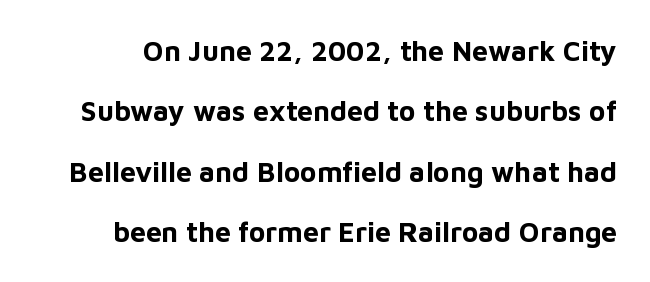
Italic: no, the glyphs are upright roman. Chunky letters — that's bold for sure. Whoever set this chose breathing room over compactness in the vertical rhythm. The rendering uses natural spacing where letterforms have individual widths.
